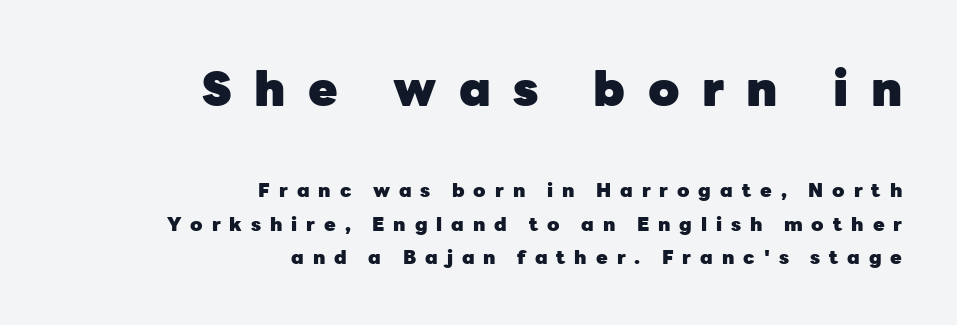
Q: Is the text bold? A: Yes.
Q: Is the text italic (slanted)? A: No, it is upright.
Q: Is the typeface a serif or a sans-serif typeface? A: Sans-serif.
Q: Is the text underlined? A: No.
Q: How is the paragraph aligned? A: Right-aligned.
Q: Is the spacing between letters normal or unusually wide? A: Unusually wide.
Q: Which block of text is set in a larger size, the first (top) or the second (bottom)? A: The first (top) one.
Q: Width (condensed, normal, or wide)? A: Normal.
Q: Stroke contrast? A: Low.
Q: x-height? A: Medium.
Q: Monospaced? A: No.
